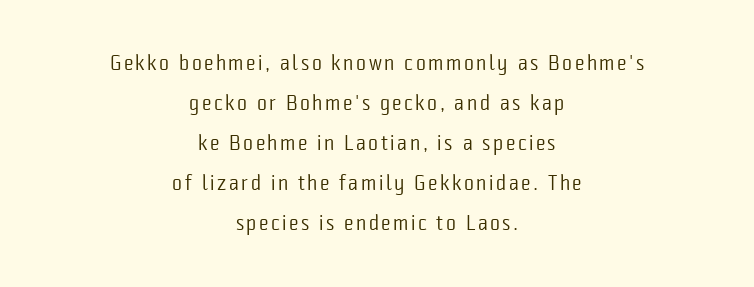
Glance below the letters and you will spot only blank space. In terms of posture, this sample is upright. Notice how the passage keeps no hard edge, just a central spine. Is the type heavy? It reads as light-to-regular instead.
